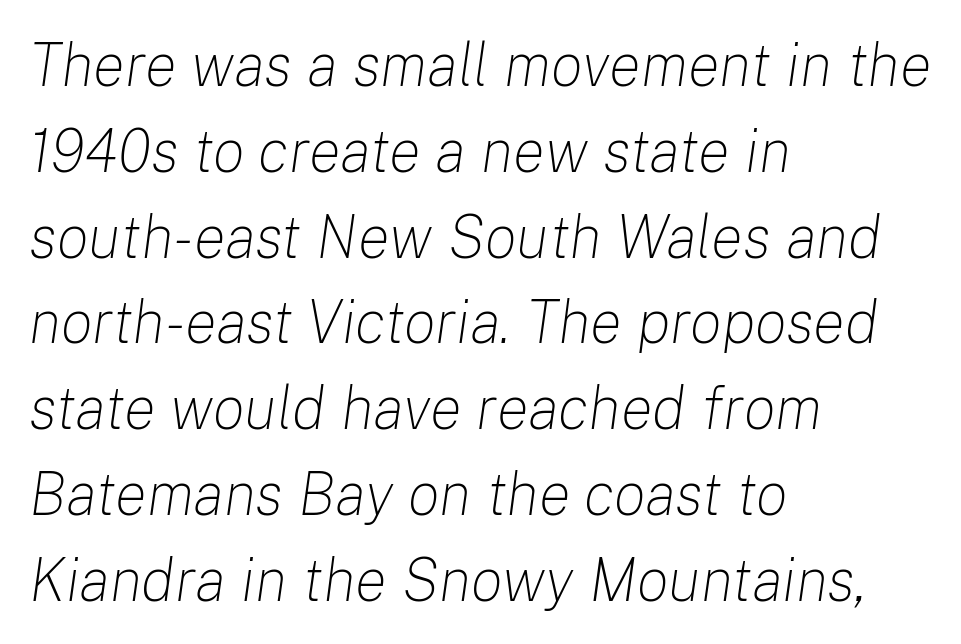
Q: Is the text bold? A: No.
Q: Is the text italic (slanted)? A: Yes, it leans right by about 8 degrees.
Q: Is the text underlined? A: No.
Q: How is the paragraph aligned? A: Left-aligned.
Q: Is the spacing between letters normal or unusually wide? A: Normal.
Q: Is the spacing between lines tight, normal or loose? A: Normal.
Q: Width (condensed, normal, or wide)? A: Normal.
Q: Stroke contrast? A: Low.
Q: x-height? A: Medium.
Q: Monospaced? A: No.
